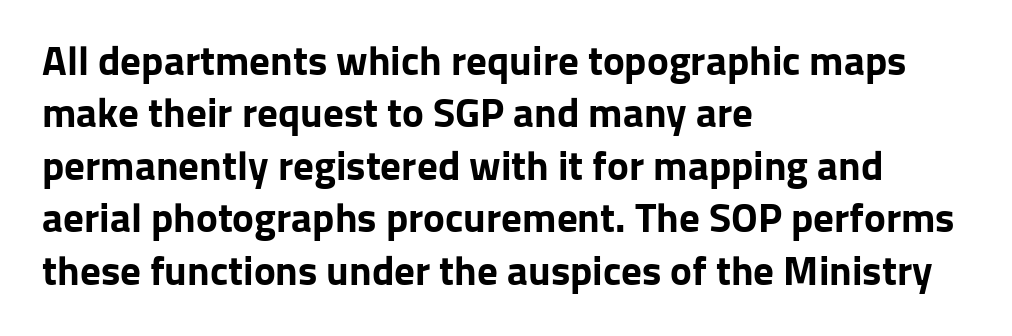
Q: Is the text bold? A: Yes.
Q: Is the text italic (slanted)? A: No, it is upright.
Q: Is the typeface a serif or a sans-serif typeface? A: Sans-serif.
Q: Is the text underlined? A: No.
Q: How is the paragraph aligned? A: Left-aligned.
Q: Is the spacing between letters normal or unusually wide? A: Normal.
Q: Is the spacing between lines tight, normal or loose? A: Normal.
Q: Width (condensed, normal, or wide)? A: Normal.
Q: Stroke contrast? A: Low.
Q: x-height? A: Medium.
Q: Monospaced? A: No.
